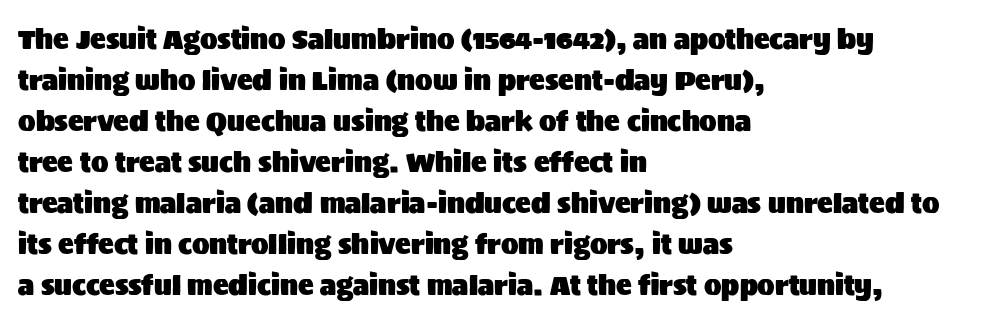
{"italic": "no", "underline": "no", "align": "left", "line_spacing": "normal", "line_spacing_ratio": 1.58, "letter_spacing": "normal", "letter_spacing_em": 0.0, "glyph_px": 26}
